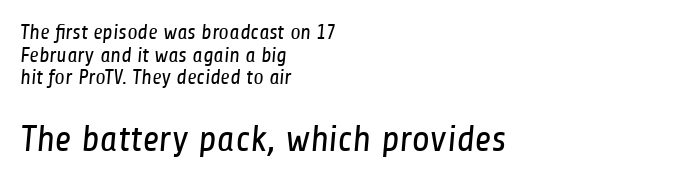
{"serif": "no", "bold": "no", "weight": "regular", "width": "condensed", "stroke_contrast": "low", "x_height": "medium", "monospaced": "no", "underline": "no", "align": "left", "line_spacing": "tight", "line_spacing_ratio": 1.08, "letter_spacing": "normal", "letter_spacing_em": 0.0, "larger_block": "second", "size_ratio": 1.76, "glyph_px": 37}
